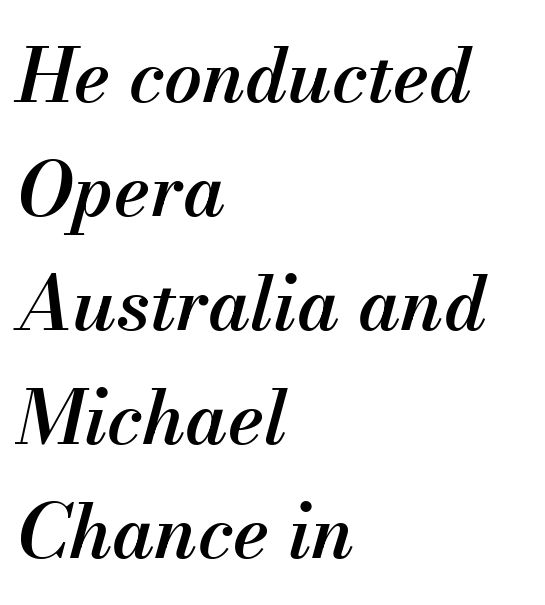
{"italic": "yes", "lean": "right", "slant_degrees": 13, "bold": "semi", "weight": "semibold", "width": "normal", "stroke_contrast": "medium", "x_height": "small", "monospaced": "no", "underline": "no", "align": "left", "line_spacing": "normal", "line_spacing_ratio": 1.52, "letter_spacing": "normal", "letter_spacing_em": 0.0, "glyph_px": 75}
